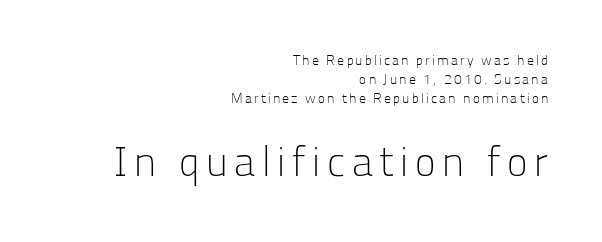
Q: Is the text bold? A: No.
Q: Is the text italic (slanted)? A: No, it is upright.
Q: Is the typeface a serif or a sans-serif typeface? A: Sans-serif.
Q: Is the text underlined? A: No.
Q: How is the paragraph aligned? A: Right-aligned.
Q: Is the spacing between lines tight, normal or loose? A: Normal.
Q: Which block of text is set in a larger size, the first (top) or the second (bottom)? A: The second (bottom) one.
Q: Width (condensed, normal, or wide)? A: Normal.
Q: Stroke contrast? A: Low.
Q: x-height? A: Medium.
Q: Monospaced? A: No.
